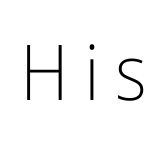
{"serif": "no", "italic": "no", "bold": "no", "weight": "light", "width": "condensed", "stroke_contrast": "low", "x_height": "medium", "monospaced": "no", "underline": "no", "letter_spacing": "wide", "letter_spacing_em": 0.2, "glyph_px": 77}
